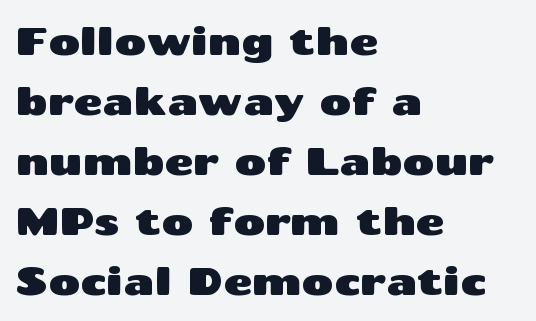
Q: Is the text italic (slanted)? A: No, it is upright.
Q: Is the typeface a serif or a sans-serif typeface? A: Sans-serif.
Q: Is the text underlined? A: No.
Q: How is the paragraph aligned? A: Left-aligned.
Q: Is the spacing between letters normal or unusually wide? A: Normal.
Q: Is the spacing between lines tight, normal or loose? A: Normal.
Q: Width (condensed, normal, or wide)? A: Wide.
Q: Stroke contrast? A: Medium.
Q: x-height? A: Medium.
Q: Monospaced? A: No.
